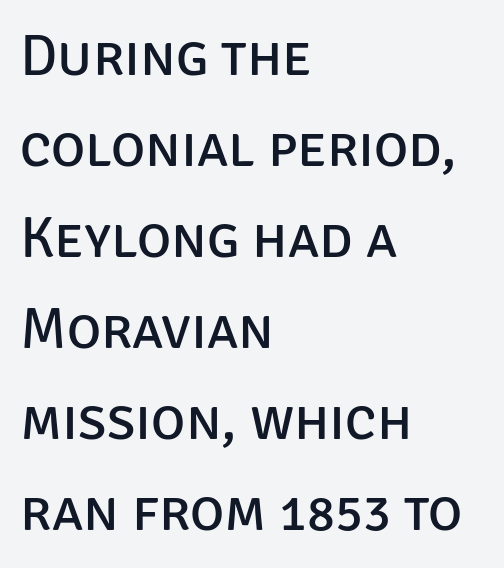
Summary of vertical rhythm: regular, with standard interline spacing. Short and long lines alike share a common starting point at left. Quick note: underline off. Serif or sans? Sans — the stroke terminals are bare.
